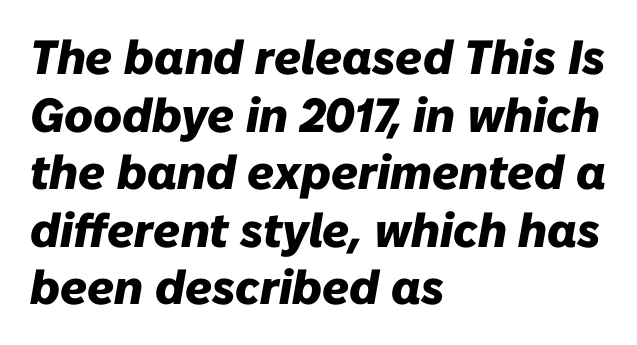
Q: Is the text bold? A: Yes.
Q: Is the text italic (slanted)? A: Yes, it leans right by about 10 degrees.
Q: Is the text underlined? A: No.
Q: How is the paragraph aligned? A: Left-aligned.
Q: Is the spacing between letters normal or unusually wide? A: Normal.
Q: Width (condensed, normal, or wide)? A: Normal.
Q: Stroke contrast? A: Low.
Q: x-height? A: Medium.
Q: Monospaced? A: No.
